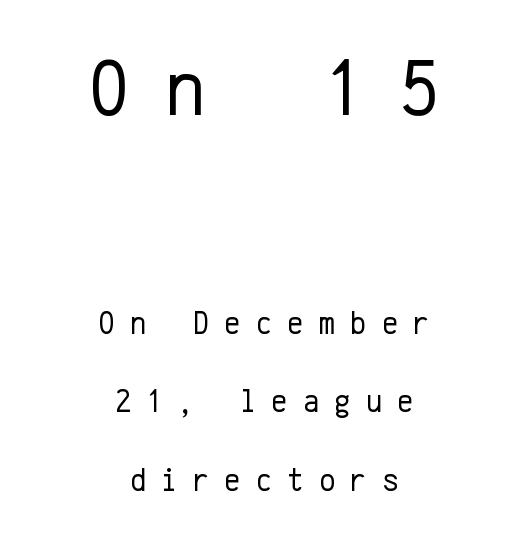
The image shows 79 px regular-weight sans-serif type, upright, monospaced; set centered, loose line spacing (2.45x), unusually wide letter spacing (+0.46 em), not underlined; the first (top) block is 2.47x larger; low stroke contrast and a medium x-height.
